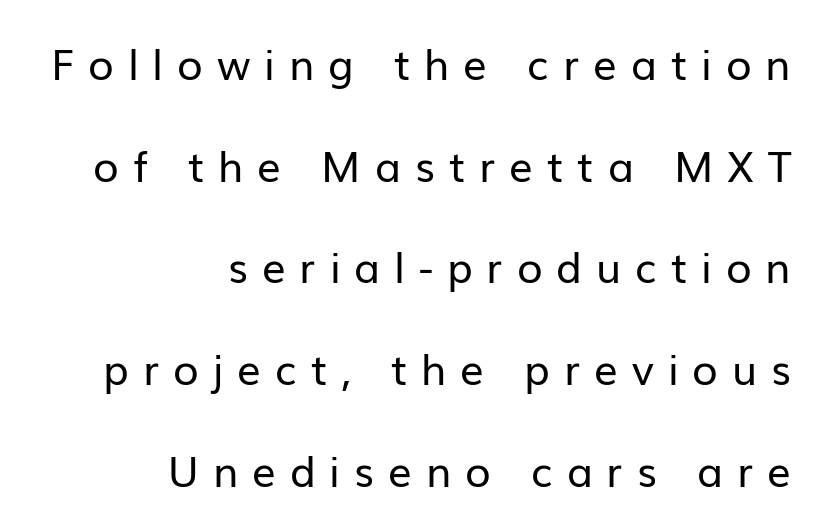
The passage is arranged like a letterhead date or caption credit — flush right. Honestly, there is no underline to notice here at all. Students, note that the glyphs here are deliberately spaced far apart. A sans-serif font was chosen for this passage. Is the stroke heavy? The answer is a plain regular-or-lighter.
